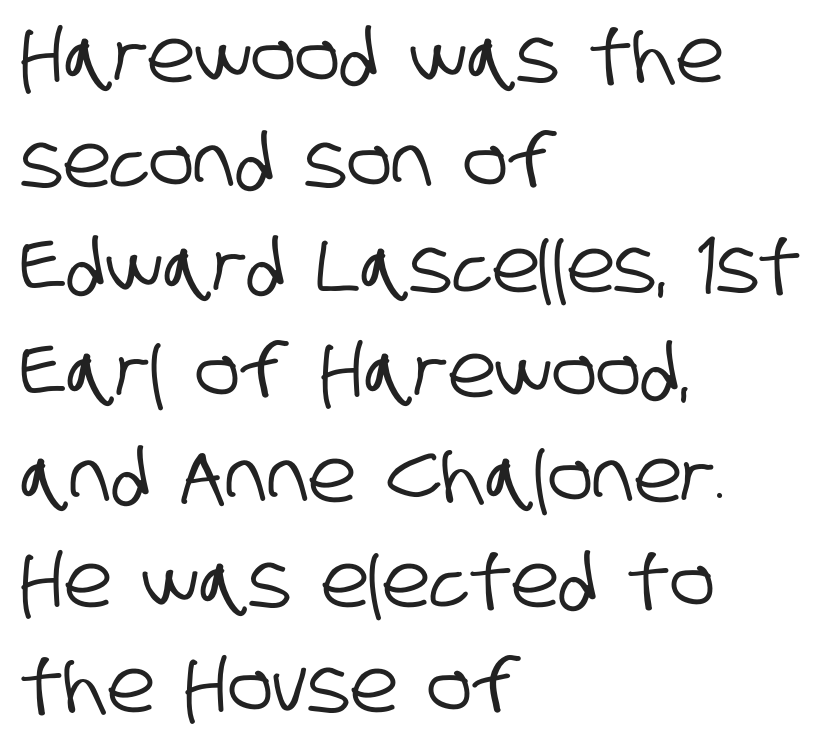
The image shows 74 px condensed sans-serif type; set left-aligned, normal line spacing (1.42x), normal letter spacing, not underlined; low stroke contrast and a large x-height.
